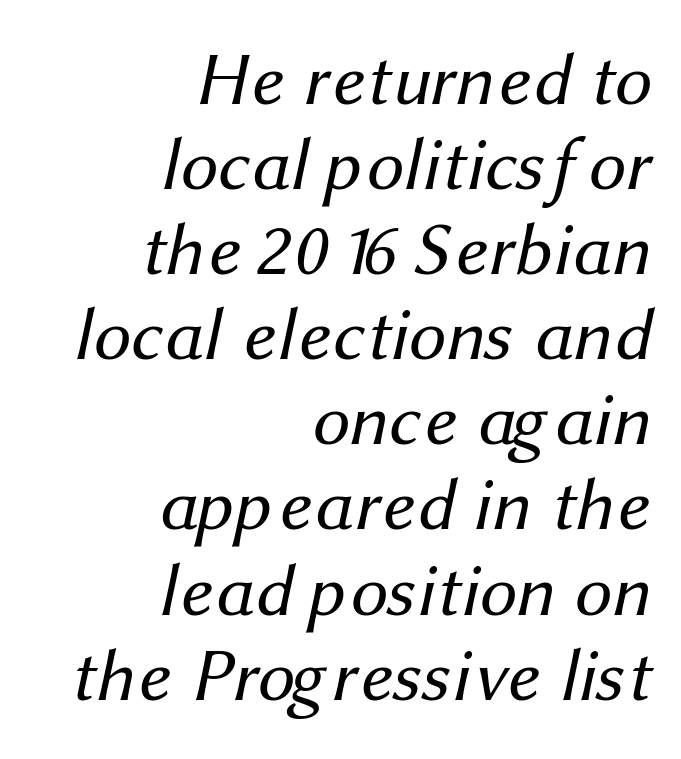
The image shows 74 px regular-weight sans-serif type; set right-aligned, tight line spacing (1.15x), normal letter spacing, not underlined; medium stroke contrast and a medium x-height.
